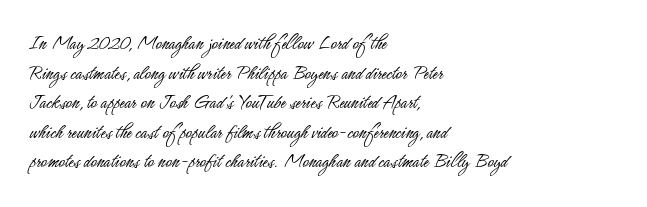
The image shows 21 px text type; set left-aligned, normal line spacing (1.41x), normal letter spacing, not underlined.
